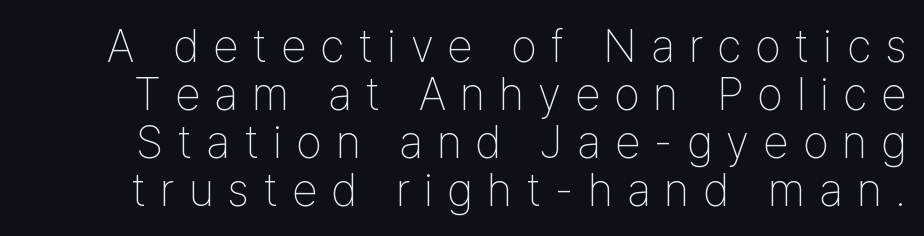
{"serif": "no", "italic": "no", "bold": "no", "weight": "thin", "width": "condensed", "stroke_contrast": "low", "x_height": "medium", "monospaced": "no", "underline": "no", "line_spacing": "tight", "line_spacing_ratio": 1.04, "letter_spacing": "wide", "letter_spacing_em": 0.31, "glyph_px": 46}
